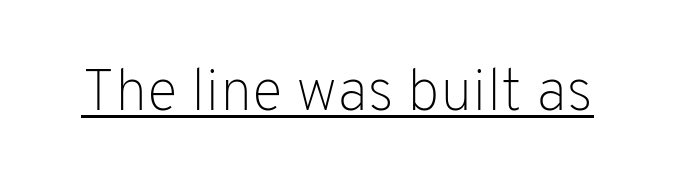
Q: Is the text bold? A: No.
Q: Is the text italic (slanted)? A: No, it is upright.
Q: Is the typeface a serif or a sans-serif typeface? A: Sans-serif.
Q: Is the text underlined? A: Yes.
Q: Is the spacing between letters normal or unusually wide? A: Normal.
Q: Width (condensed, normal, or wide)? A: Normal.
Q: Stroke contrast? A: Low.
Q: x-height? A: Medium.
Q: Monospaced? A: No.
